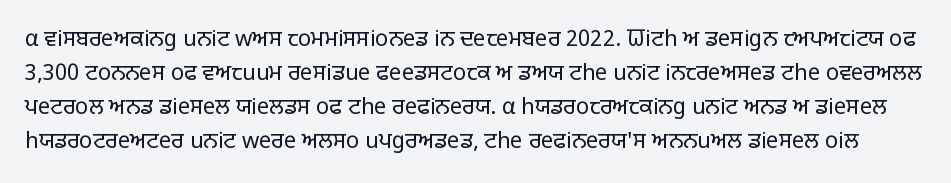
No extra ink here — the face is not bold. Vertical strokes here are truly vertical. Underlining? Definitely not there. The passage shown has conventional tracking throughout. The line-height multiplier appears to be the usual default.
